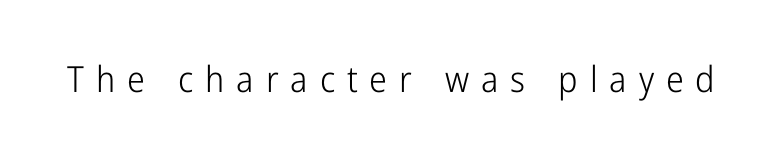
{"serif": "no", "italic": "no", "bold": "no", "weight": "light", "width": "condensed", "stroke_contrast": "low", "x_height": "medium", "monospaced": "no", "underline": "no", "letter_spacing": "wide", "letter_spacing_em": 0.33, "glyph_px": 36}
